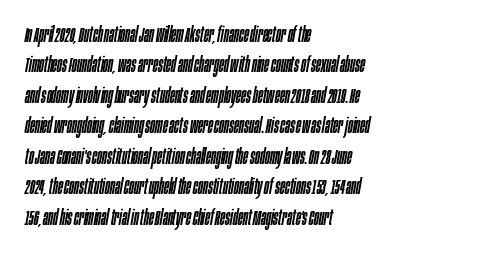
{"italic": "yes", "lean": "right", "slant_degrees": 10, "underline": "no", "align": "left", "line_spacing": "normal", "line_spacing_ratio": 1.45, "letter_spacing": "normal", "letter_spacing_em": 0.0, "glyph_px": 21}
